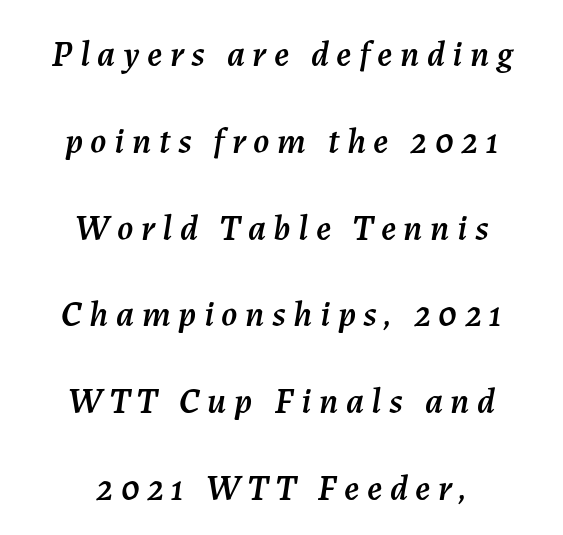
This sample has the flowing, uneven cadence of proportional lettering. The typography opts for an oblique posture over an upright one. Layout note: lines centered. Leading: increased. The letters are spread apart with noticeably loose tracking.
